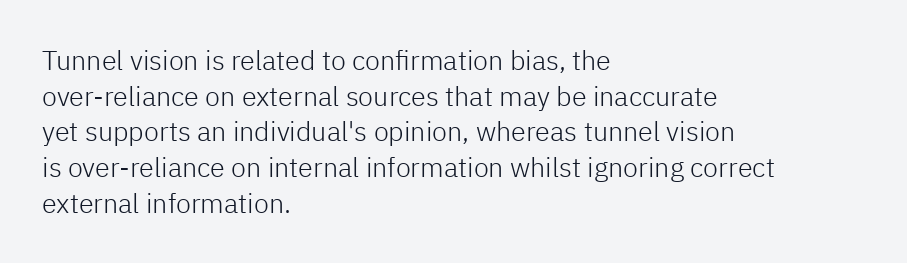
{"italic": "no", "bold": "no", "underline": "no", "align": "left", "line_spacing": "normal", "line_spacing_ratio": 1.32, "letter_spacing": "normal", "letter_spacing_em": 0.0, "glyph_px": 27}
